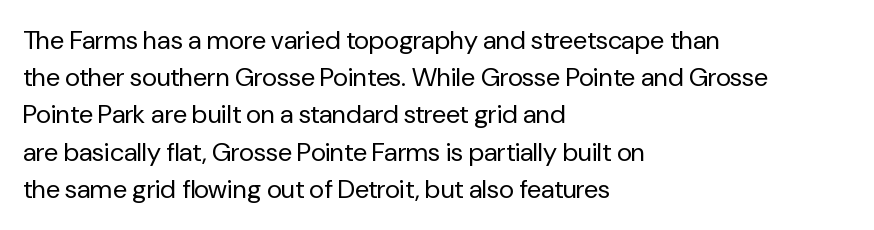
{"italic": "no", "bold": "no", "underline": "no", "align": "left", "line_spacing": "normal", "line_spacing_ratio": 1.43, "letter_spacing": "normal", "letter_spacing_em": 0.0, "glyph_px": 26}
